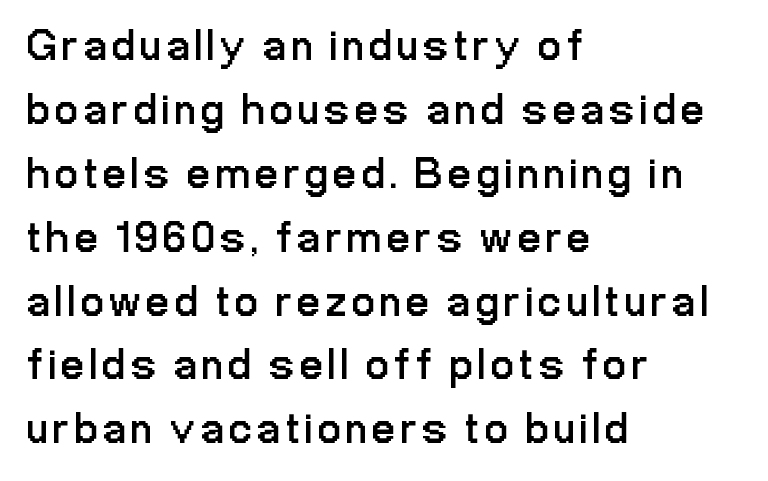
The image shows 45 px regular-weight, condensed sans-serif type, upright; set left-aligned, normal line spacing (1.42x), not underlined; low stroke contrast and a medium x-height.
